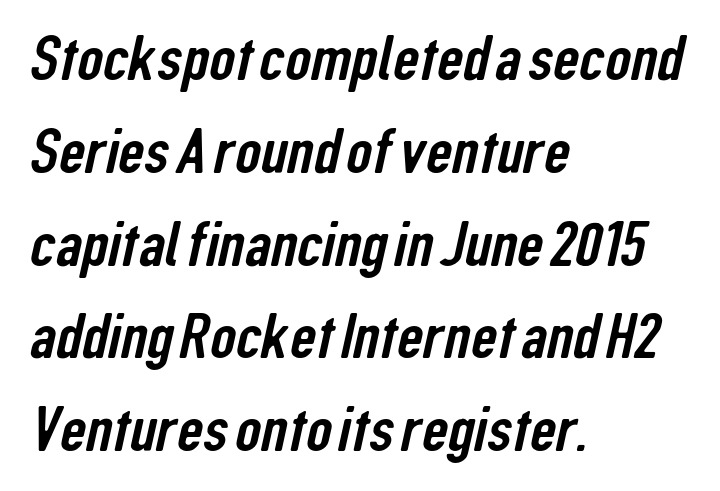
The image shows 64 px condensed sans-serif type; set left-aligned, normal line spacing (1.45x), normal letter spacing, not underlined; low stroke contrast and a medium x-height.
